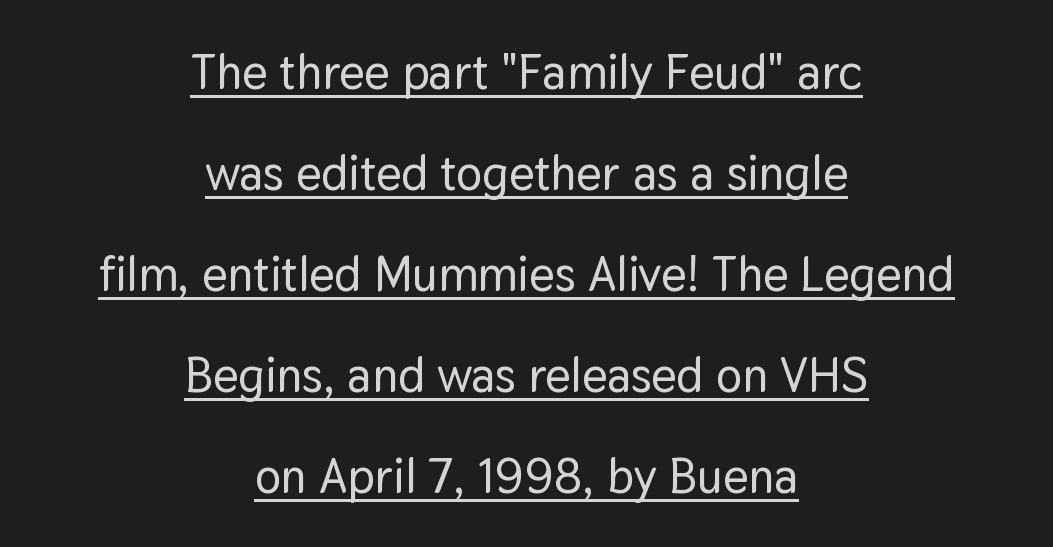
The image shows 49 px sans-serif type, upright; set centered, loose line spacing (2.06x), normal letter spacing, underlined; low stroke contrast and a medium x-height.
